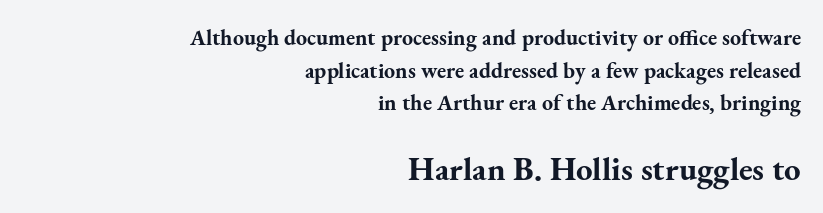
Horizontal bands of white between lines are of average thickness. Letter spacing: default. Block two is the big one; block one sits smaller above it. The typeface chosen for these lines features serifs. The characters look thick and weighty, a clear bold.
